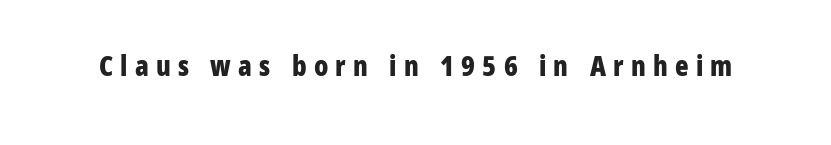
The image shows 28 px bold, condensed sans-serif type, upright; set unusually wide letter spacing (+0.26 em), not underlined; low stroke contrast and a medium x-height.
